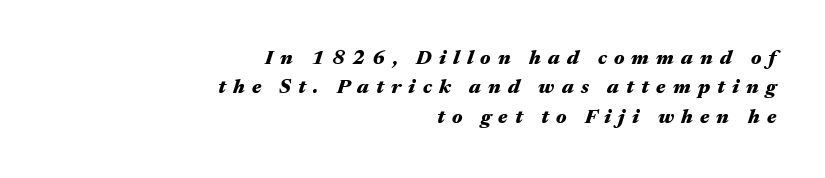
Q: Is the text bold? A: Yes.
Q: Is the text italic (slanted)? A: Yes, it leans right by about 17 degrees.
Q: Is the text underlined? A: No.
Q: How is the paragraph aligned? A: Right-aligned.
Q: Is the spacing between letters normal or unusually wide? A: Unusually wide.
Q: Is the spacing between lines tight, normal or loose? A: Normal.
